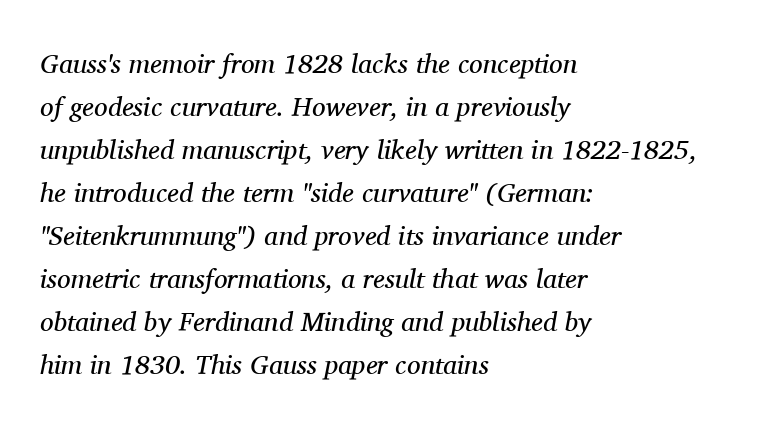
Summary of weight: not heavy and not bold. Every character sits at an angle, as italics do. Words appear dense and cohesive because spacing is normal. How would I describe the line gaps? Plain and ordinary.
